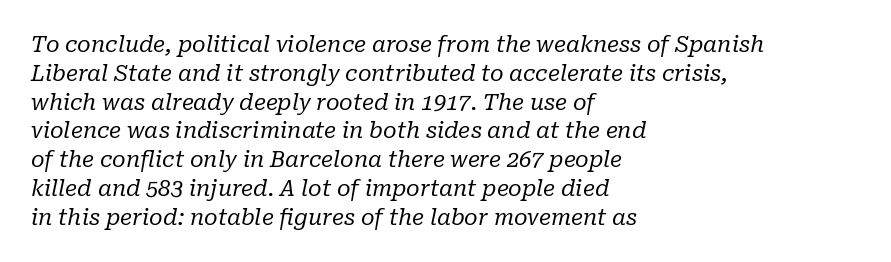
Q: Is the text bold? A: No.
Q: Is the text italic (slanted)? A: Yes, it leans right by about 10 degrees.
Q: Is the text underlined? A: No.
Q: How is the paragraph aligned? A: Left-aligned.
Q: Is the spacing between letters normal or unusually wide? A: Normal.
Q: Is the spacing between lines tight, normal or loose? A: Normal.
